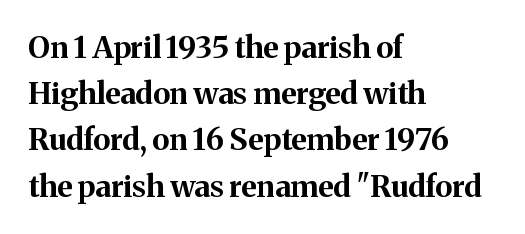
Q: Is the text bold? A: Yes.
Q: Is the text italic (slanted)? A: No, it is upright.
Q: Is the typeface a serif or a sans-serif typeface? A: Serif.
Q: Is the text underlined? A: No.
Q: How is the paragraph aligned? A: Left-aligned.
Q: Is the spacing between letters normal or unusually wide? A: Normal.
Q: Is the spacing between lines tight, normal or loose? A: Normal.
Q: Width (condensed, normal, or wide)? A: Normal.
Q: Stroke contrast? A: Medium.
Q: x-height? A: Medium.
Q: Monospaced? A: No.
